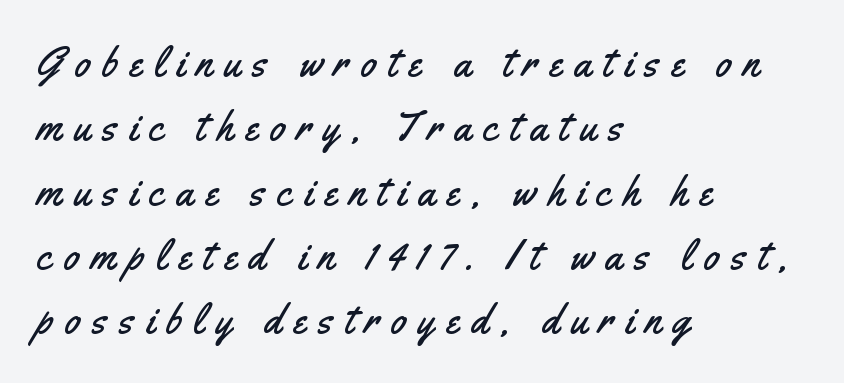
The image shows 41 px condensed sans-serif type; set left-aligned, normal line spacing (1.57x), unusually wide letter spacing (+0.29 em), not underlined; medium stroke contrast and a small x-height.
